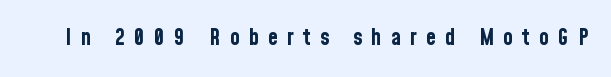
The image shows 23 px bold type, upright; set unusually wide letter spacing (+0.39 em), not underlined.
